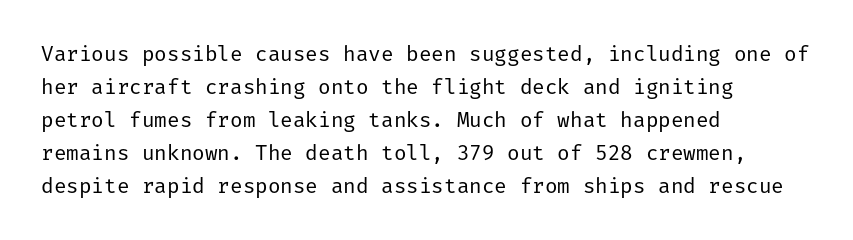
No italicization has been applied; the sample stays upright. This rendering features lettering with no underline. Summary of weight: not heavy and not bold. The typesetter chose a ragged-right arrangement here. The vertical gap from one line to the next is medium.
